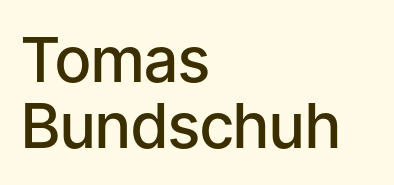
{"serif": "no", "italic": "no", "bold": "semi", "weight": "semibold", "width": "normal", "stroke_contrast": "low", "x_height": "medium", "monospaced": "no", "underline": "no", "align": "left", "line_spacing": "tight", "line_spacing_ratio": 1.07, "letter_spacing": "normal", "letter_spacing_em": 0.0, "glyph_px": 62}
